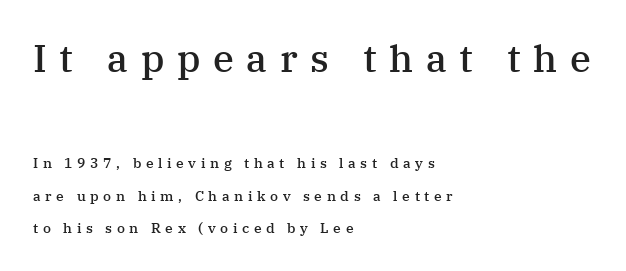
Q: Is the text bold? A: Semi-bold.
Q: Is the text italic (slanted)? A: No, it is upright.
Q: Is the typeface a serif or a sans-serif typeface? A: Serif.
Q: Is the text underlined? A: No.
Q: How is the paragraph aligned? A: Left-aligned.
Q: Is the spacing between letters normal or unusually wide? A: Unusually wide.
Q: Is the spacing between lines tight, normal or loose? A: Loose.
Q: Which block of text is set in a larger size, the first (top) or the second (bottom)? A: The first (top) one.
Q: Width (condensed, normal, or wide)? A: Normal.
Q: Stroke contrast? A: Medium.
Q: x-height? A: Medium.
Q: Monospaced? A: No.
